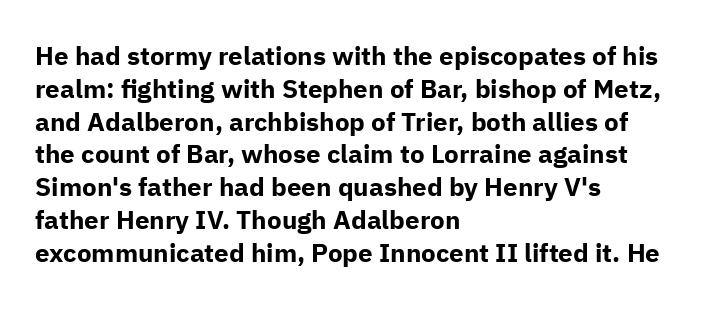
The image shows 26 px bold type, upright; set left-aligned, normal line spacing (1.26x), normal letter spacing, not underlined.
